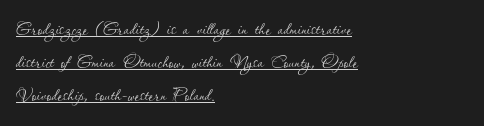
{"bold": "no", "underline": "yes", "align": "left", "line_spacing": "normal", "line_spacing_ratio": 1.44, "letter_spacing": "normal", "letter_spacing_em": 0.0, "glyph_px": 23}
